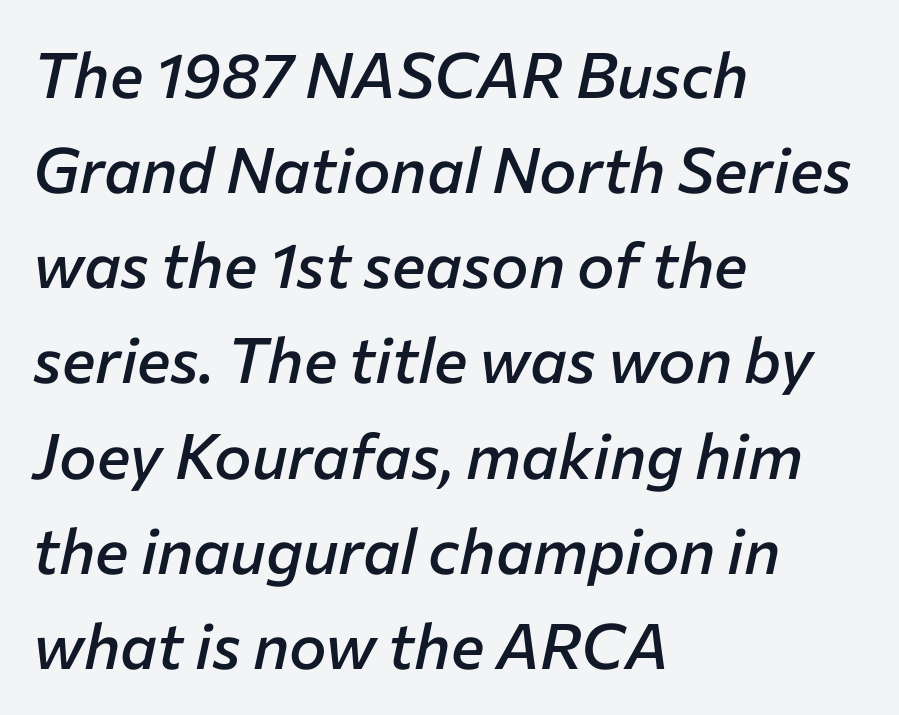
Q: Is the text bold? A: Semi-bold.
Q: Is the text italic (slanted)? A: Yes, it leans right by about 12 degrees.
Q: Is the text underlined? A: No.
Q: How is the paragraph aligned? A: Left-aligned.
Q: Is the spacing between letters normal or unusually wide? A: Normal.
Q: Is the spacing between lines tight, normal or loose? A: Normal.
Q: Width (condensed, normal, or wide)? A: Normal.
Q: Stroke contrast? A: Low.
Q: x-height? A: Medium.
Q: Monospaced? A: No.
